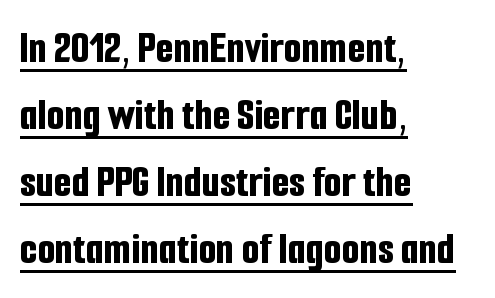
{"serif": "no", "italic": "no", "bold": "yes", "weight": "bold", "width": "condensed", "stroke_contrast": "low", "x_height": "medium", "monospaced": "no", "underline": "yes", "align": "left", "line_spacing": "normal", "line_spacing_ratio": 1.46, "letter_spacing": "normal", "letter_spacing_em": 0.0, "glyph_px": 46}
